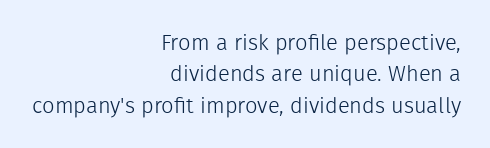
{"italic": "no", "bold": "no", "underline": "no", "align": "right", "line_spacing": "normal", "line_spacing_ratio": 1.43, "letter_spacing": "normal", "letter_spacing_em": 0.0, "glyph_px": 22}
